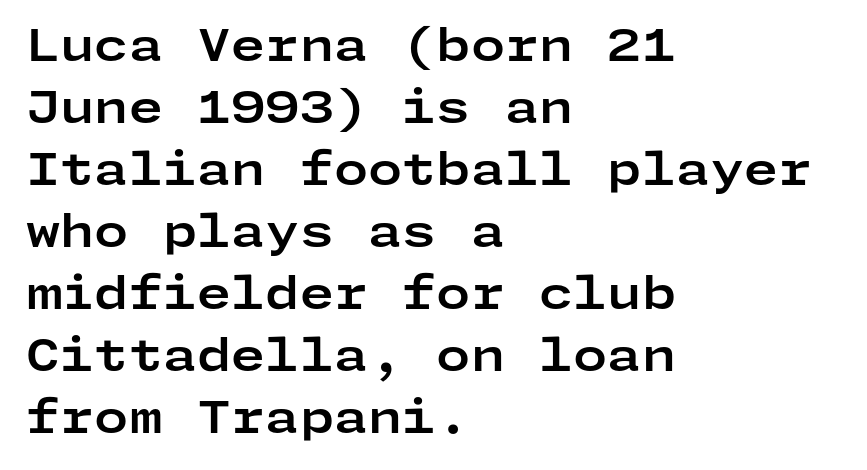
Q: Is the text bold? A: Yes.
Q: Is the text italic (slanted)? A: No, it is upright.
Q: Is the typeface a serif or a sans-serif typeface? A: Sans-serif.
Q: Is the text underlined? A: No.
Q: How is the paragraph aligned? A: Left-aligned.
Q: Is the spacing between letters normal or unusually wide? A: Normal.
Q: Is the spacing between lines tight, normal or loose? A: Normal.
Q: Width (condensed, normal, or wide)? A: Wide.
Q: Stroke contrast? A: Low.
Q: x-height? A: Medium.
